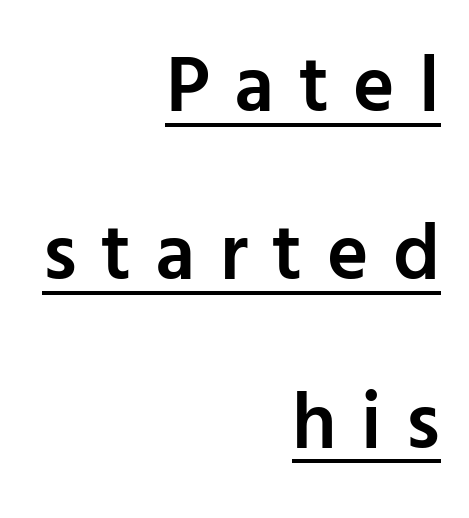
Q: Is the text bold? A: Semi-bold.
Q: Is the text italic (slanted)? A: No, it is upright.
Q: Is the typeface a serif or a sans-serif typeface? A: Sans-serif.
Q: Is the text underlined? A: Yes.
Q: How is the paragraph aligned? A: Right-aligned.
Q: Is the spacing between letters normal or unusually wide? A: Unusually wide.
Q: Is the spacing between lines tight, normal or loose? A: Loose.
Q: Width (condensed, normal, or wide)? A: Normal.
Q: Stroke contrast? A: Low.
Q: x-height? A: Medium.
Q: Monospaced? A: No.
